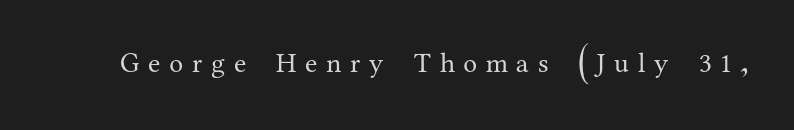
Q: Is the text bold? A: No.
Q: Is the text italic (slanted)? A: No, it is upright.
Q: Is the typeface a serif or a sans-serif typeface? A: Serif.
Q: Is the text underlined? A: No.
Q: Is the spacing between letters normal or unusually wide? A: Unusually wide.
Q: Width (condensed, normal, or wide)? A: Normal.
Q: Stroke contrast? A: Medium.
Q: x-height? A: Medium.
Q: Monospaced? A: No.
